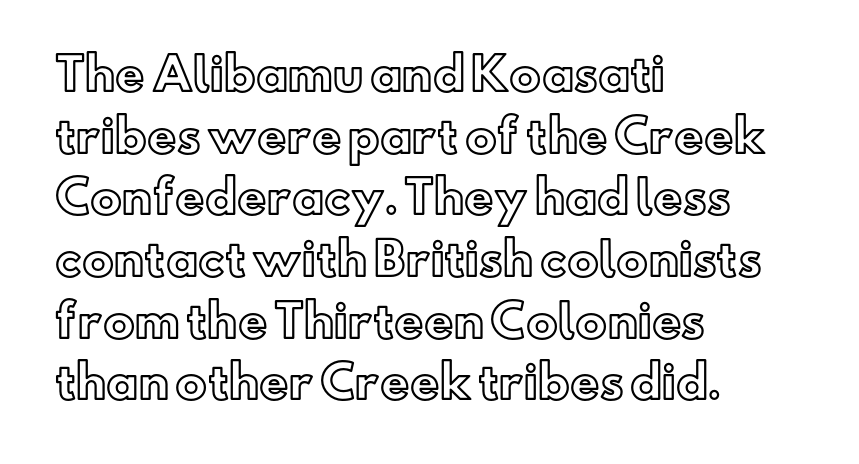
Q: Is the text italic (slanted)? A: No, it is upright.
Q: Is the text underlined? A: No.
Q: How is the paragraph aligned? A: Left-aligned.
Q: Is the spacing between letters normal or unusually wide? A: Normal.
Q: Is the spacing between lines tight, normal or loose? A: Normal.
Q: Width (condensed, normal, or wide)? A: Normal.
Q: x-height? A: Small.
Q: Monospaced? A: No.
